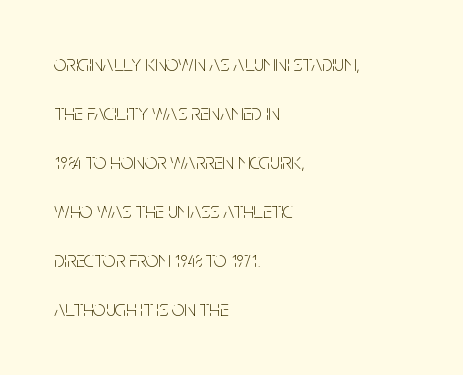
The image shows 22 px text type, upright; set left-aligned, loose line spacing (2.23x), normal letter spacing, not underlined.
